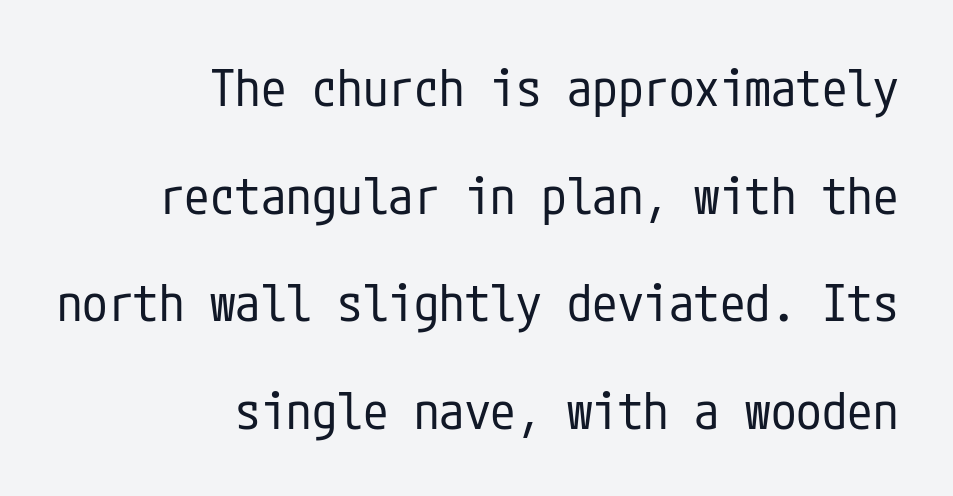
What kind of face is this? One without serifs — a sans. The rendering anchors every line to the right-hand side. The leading is generous, giving the passage an open texture. Posture: straight, roman, zero tilt. This rendering leaves character spacing at its baseline value.
